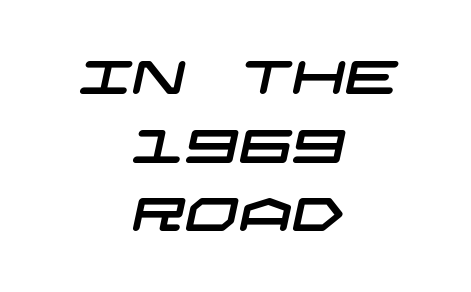
{"serif": "no", "width": "wide", "stroke_contrast": "low", "x_height": "large", "underline": "no", "align": "center", "line_spacing": "normal", "line_spacing_ratio": 1.46, "letter_spacing": "normal", "letter_spacing_em": 0.0, "glyph_px": 47}
